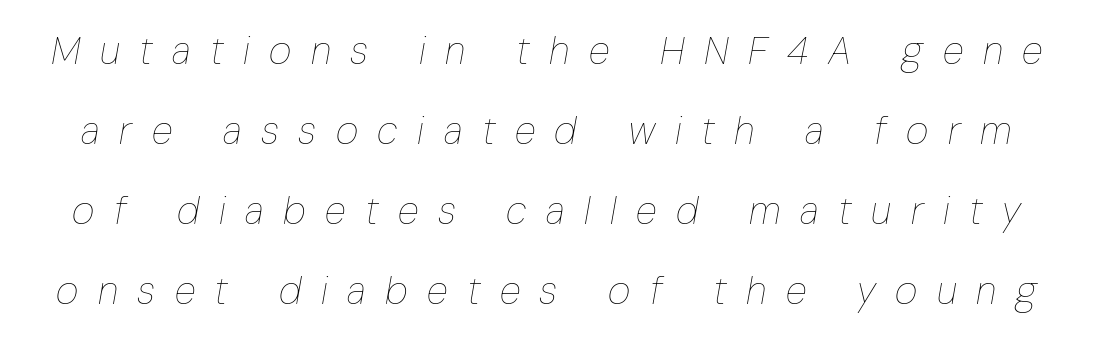
{"italic": "yes", "lean": "right", "slant_degrees": 10, "bold": "no", "weight": "thin", "width": "condensed", "stroke_contrast": "low", "x_height": "medium", "monospaced": "no", "underline": "no", "line_spacing": "loose", "line_spacing_ratio": 2.05, "letter_spacing": "wide", "letter_spacing_em": 0.5, "glyph_px": 39}
